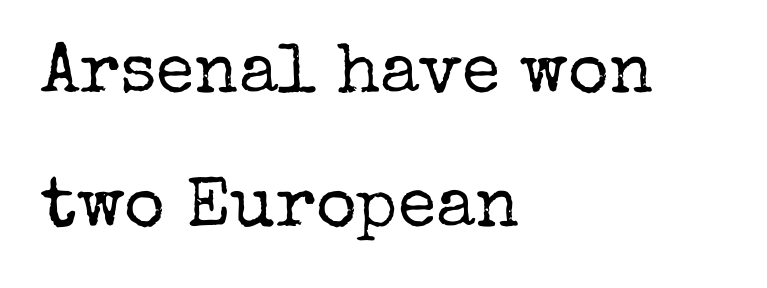
No extra tracking has been applied to these lines. Varying glyph widths throughout — classic text-font behaviour. Airy leading. Nope, not italic — everything's standing straight. A clean baseline with only descenders dipping below it.
